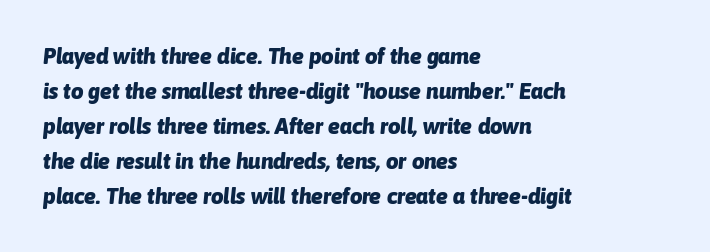
This rendering leaves character spacing at its baseline value. Emphasis-style slanted type is in use. The leading is moderate, giving the passage an even texture. The text block is weighted toward the left margin, trailing off unevenly rightward.
